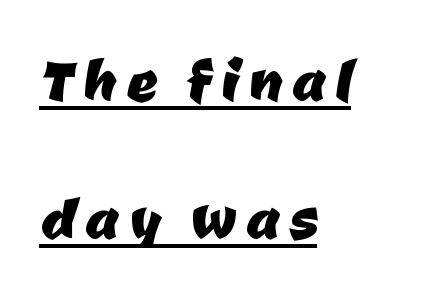
The face used here is proportionally spaced, like ordinary book or web type. Check the space under the baseline: a stroke is drawn there. Short and long lines alike share a common starting point at left. Look at the bottom of the vertical strokes: they stop flat, with no serifs.
